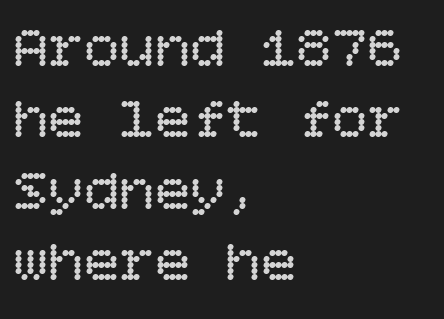
{"italic": "no", "bold": "no", "weight": "regular", "width": "normal", "stroke_contrast": "low", "x_height": "large", "underline": "no", "align": "left", "line_spacing_ratio": 1.21, "letter_spacing": "normal", "letter_spacing_em": 0.0, "glyph_px": 59}
